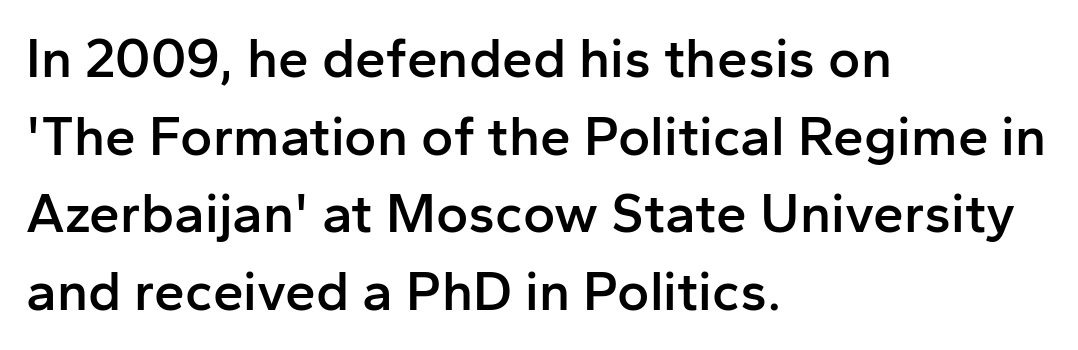
The line-height multiplier appears to be the usual default. Beneath every word, the page is bare. The type is set solid horizontally, with unmodified tracking. Here the designer chose a conventional face with non-uniform glyph widths. The compositor pushed each line to the left boundary.
